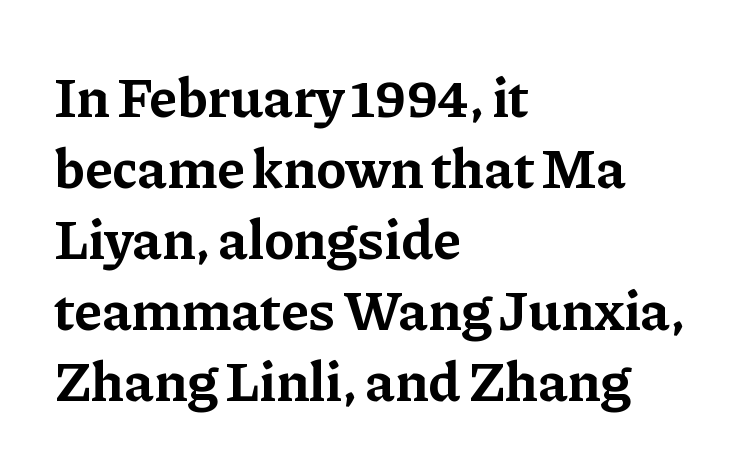
Q: Is the text bold? A: Yes.
Q: Is the text italic (slanted)? A: No, it is upright.
Q: Is the typeface a serif or a sans-serif typeface? A: Serif.
Q: Is the text underlined? A: No.
Q: How is the paragraph aligned? A: Left-aligned.
Q: Is the spacing between letters normal or unusually wide? A: Normal.
Q: Is the spacing between lines tight, normal or loose? A: Normal.
Q: Width (condensed, normal, or wide)? A: Normal.
Q: Stroke contrast? A: Low.
Q: x-height? A: Medium.
Q: Monospaced? A: No.
